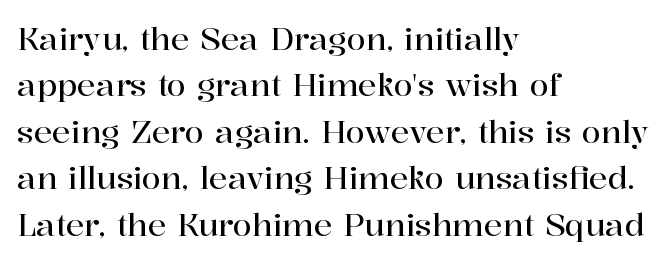
The image shows 31 px serif type, upright; set left-aligned, normal line spacing (1.5x), normal letter spacing, not underlined; high stroke contrast and a medium x-height.
